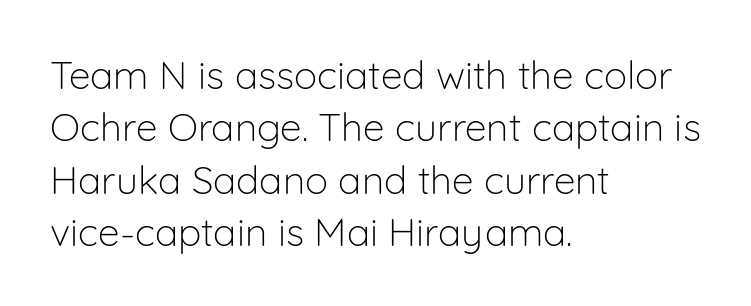
Q: Is the text bold? A: No.
Q: Is the text italic (slanted)? A: No, it is upright.
Q: Is the typeface a serif or a sans-serif typeface? A: Sans-serif.
Q: Is the text underlined? A: No.
Q: How is the paragraph aligned? A: Left-aligned.
Q: Is the spacing between letters normal or unusually wide? A: Normal.
Q: Is the spacing between lines tight, normal or loose? A: Normal.
Q: Width (condensed, normal, or wide)? A: Normal.
Q: Stroke contrast? A: Low.
Q: x-height? A: Medium.
Q: Monospaced? A: No.
